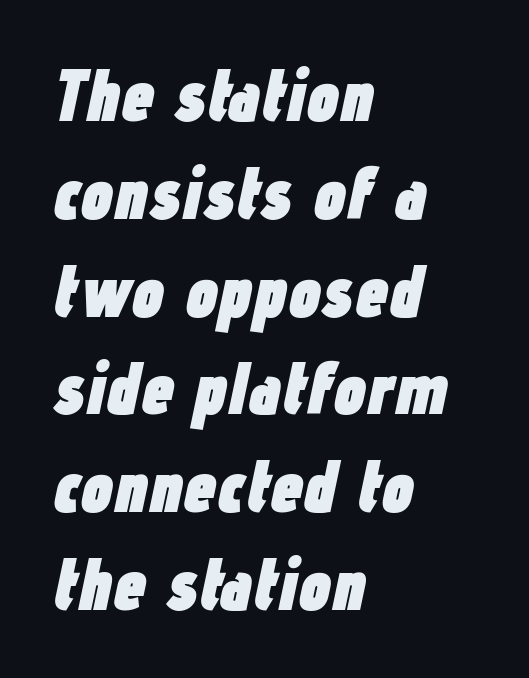
Q: Is the text bold? A: Yes.
Q: Is the text italic (slanted)? A: Yes, it leans right by about 12 degrees.
Q: Is the text underlined? A: No.
Q: How is the paragraph aligned? A: Left-aligned.
Q: Is the spacing between letters normal or unusually wide? A: Normal.
Q: Is the spacing between lines tight, normal or loose? A: Normal.
Q: Width (condensed, normal, or wide)? A: Condensed.
Q: Stroke contrast? A: Low.
Q: x-height? A: Medium.
Q: Monospaced? A: No.
